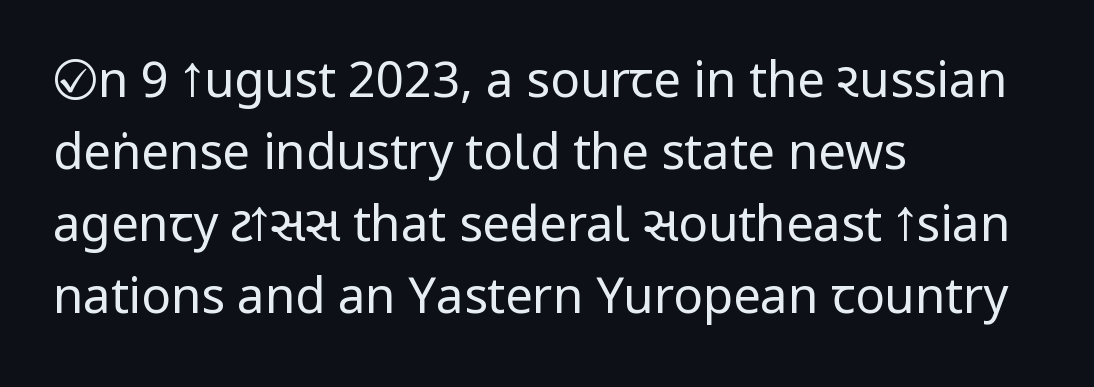
{"serif": "no", "italic": "no", "bold": "no", "weight": "regular", "width": "condensed", "stroke_contrast": "low", "x_height": "large", "monospaced": "no", "underline": "no", "align": "left", "line_spacing": "normal", "line_spacing_ratio": 1.47, "letter_spacing": "normal", "letter_spacing_em": 0.0, "glyph_px": 49}
